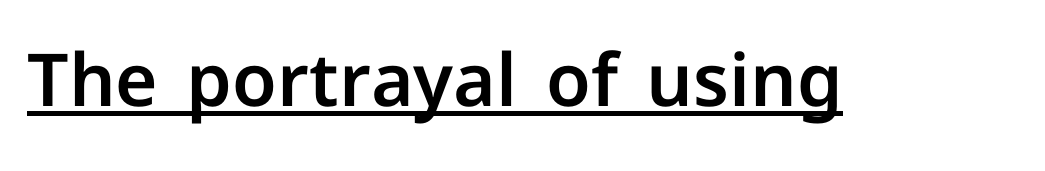
Q: Is the text italic (slanted)? A: No, it is upright.
Q: Is the typeface a serif or a sans-serif typeface? A: Sans-serif.
Q: Is the text underlined? A: Yes.
Q: Is the spacing between letters normal or unusually wide? A: Normal.
Q: Width (condensed, normal, or wide)? A: Normal.
Q: Stroke contrast? A: Low.
Q: x-height? A: Medium.
Q: Monospaced? A: No.
